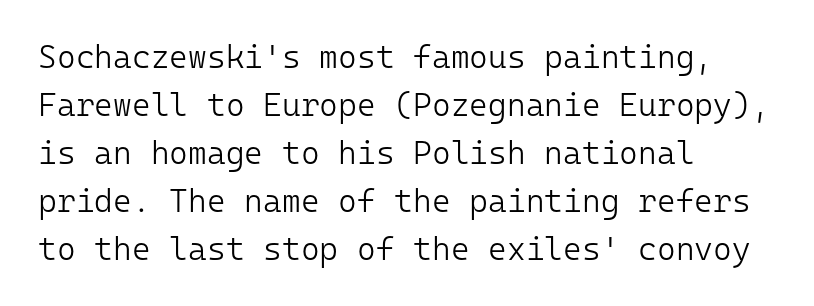
Q: Is the text bold? A: No.
Q: Is the text italic (slanted)? A: No, it is upright.
Q: Is the typeface a serif or a sans-serif typeface? A: Sans-serif.
Q: Is the text underlined? A: No.
Q: How is the paragraph aligned? A: Left-aligned.
Q: Is the spacing between letters normal or unusually wide? A: Normal.
Q: Is the spacing between lines tight, normal or loose? A: Normal.
Q: Width (condensed, normal, or wide)? A: Normal.
Q: Stroke contrast? A: Low.
Q: x-height? A: Medium.
Q: Monospaced? A: Yes.
